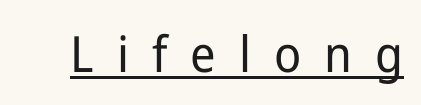
Q: Is the text bold? A: No.
Q: Is the text italic (slanted)? A: No, it is upright.
Q: Is the typeface a serif or a sans-serif typeface? A: Sans-serif.
Q: Is the text underlined? A: Yes.
Q: Is the spacing between letters normal or unusually wide? A: Unusually wide.
Q: Width (condensed, normal, or wide)? A: Normal.
Q: Stroke contrast? A: Low.
Q: x-height? A: Medium.
Q: Monospaced? A: No.
